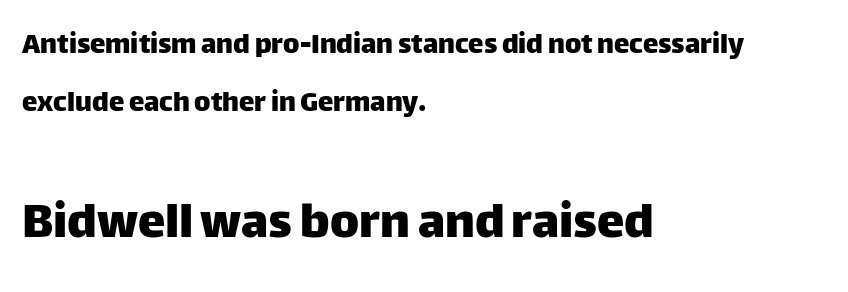
Unlike a traditional serif, this face leaves its strokes unadorned. The type sits square on the baseline with zero lean. The designer gave the closing block more size than the opening block. In CSS terms this would be text-align: left. The passage shown is typed in a proportional face where columns would drift.
